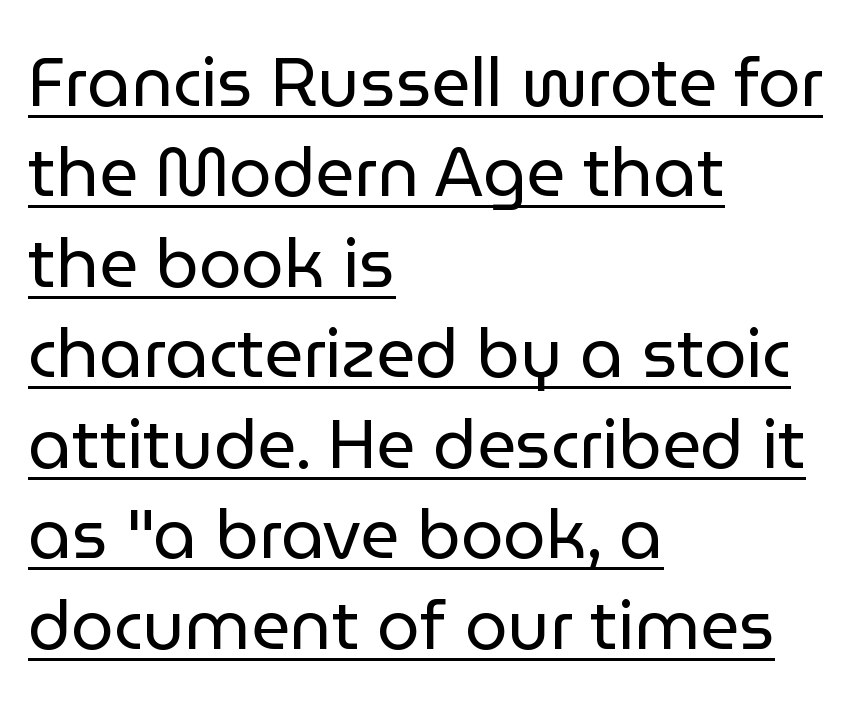
{"serif": "no", "italic": "no", "bold": "no", "weight": "regular", "width": "normal", "stroke_contrast": "low", "x_height": "medium", "monospaced": "no", "underline": "yes", "align": "left", "line_spacing": "normal", "line_spacing_ratio": 1.33, "letter_spacing": "normal", "letter_spacing_em": 0.0, "glyph_px": 68}
